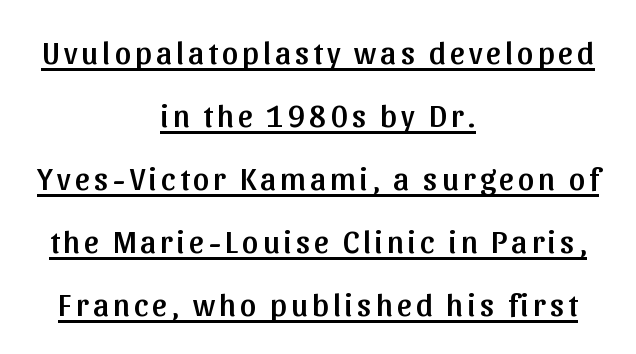
Q: Is the text italic (slanted)? A: No, it is upright.
Q: Is the typeface a serif or a sans-serif typeface? A: Sans-serif.
Q: Is the text underlined? A: Yes.
Q: How is the paragraph aligned? A: Centered.
Q: Is the spacing between lines tight, normal or loose? A: Loose.
Q: Width (condensed, normal, or wide)? A: Normal.
Q: Stroke contrast? A: Low.
Q: x-height? A: Medium.
Q: Monospaced? A: No.
